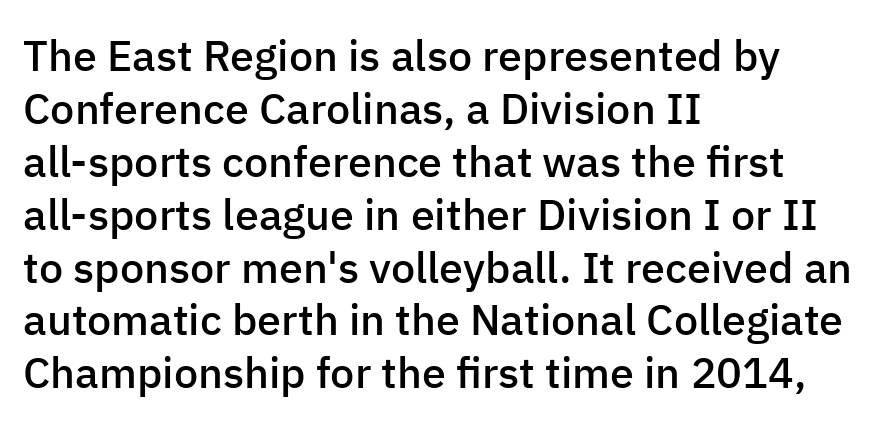
Q: Is the text bold? A: Semi-bold.
Q: Is the text italic (slanted)? A: No, it is upright.
Q: Is the typeface a serif or a sans-serif typeface? A: Sans-serif.
Q: Is the text underlined? A: No.
Q: How is the paragraph aligned? A: Left-aligned.
Q: Is the spacing between letters normal or unusually wide? A: Normal.
Q: Width (condensed, normal, or wide)? A: Normal.
Q: Stroke contrast? A: Low.
Q: x-height? A: Medium.
Q: Monospaced? A: No.
